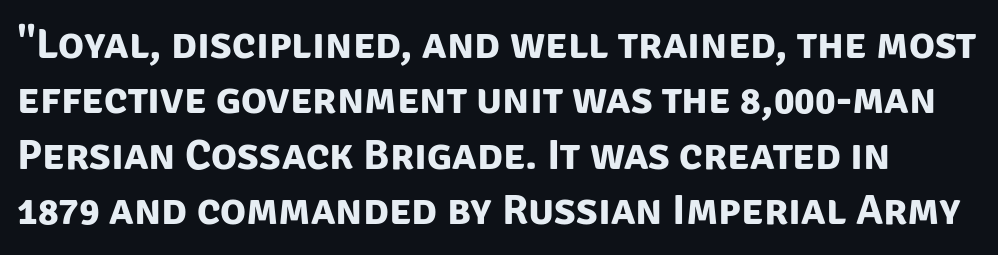
Q: Is the text bold? A: Yes.
Q: Is the typeface a serif or a sans-serif typeface? A: Sans-serif.
Q: Is the text underlined? A: No.
Q: Is the spacing between letters normal or unusually wide? A: Normal.
Q: Is the spacing between lines tight, normal or loose? A: Normal.
Q: Width (condensed, normal, or wide)? A: Normal.
Q: Stroke contrast? A: Low.
Q: x-height? A: Large.
Q: Monospaced? A: No.
